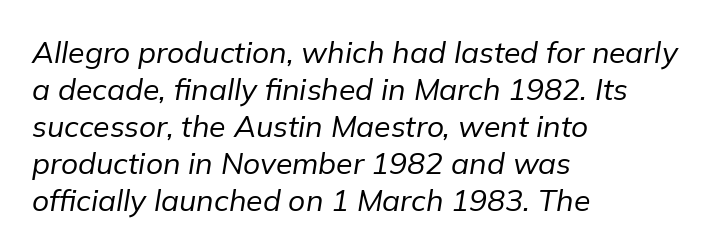
{"italic": "yes", "lean": "right", "slant_degrees": 9, "bold": "no", "weight": "regular", "width": "normal", "stroke_contrast": "low", "x_height": "medium", "monospaced": "no", "underline": "no", "align": "left", "line_spacing_ratio": 1.23, "letter_spacing": "normal", "letter_spacing_em": 0.0, "glyph_px": 30}
